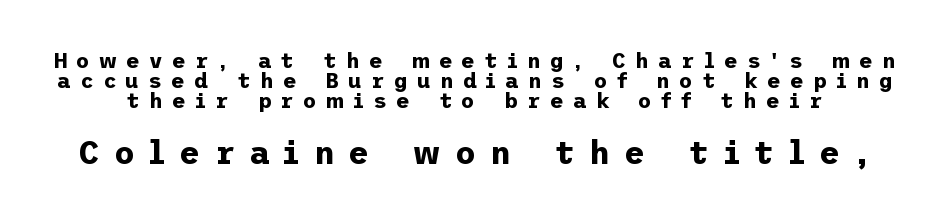
The more generous point size was reserved for the lower chunk. Tracking here is generous; glyphs stand well apart from one another. The rendering shows plain stroke endings on the letterforms — a sans-serif design. Students, observe: this is what under-led, compact text looks like. Descender tails drop into unmarked territory. The lettering holds an erect, upright posture throughout.
